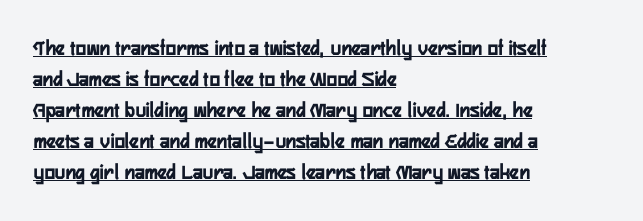
Baseline-to-baseline distance is the conventional proportion of letter height. Notice how the passage keeps a crisp vertical edge on the left only. Posture: vertical. Looks like someone drew a line under every word here. Standard letterfit; no display-style spreading of the glyphs.
